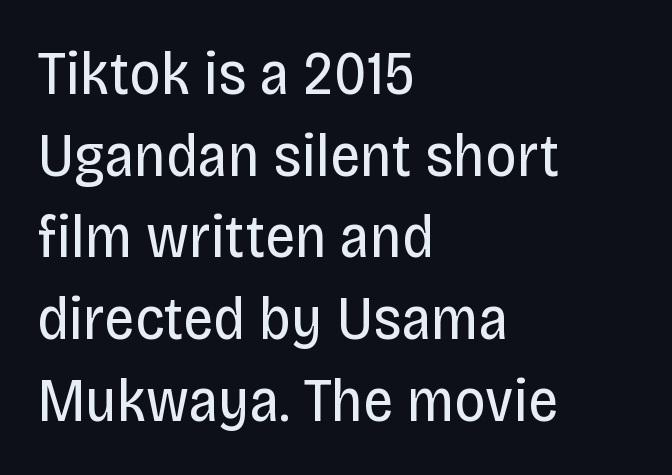
{"serif": "no", "italic": "no", "bold": "no", "weight": "regular", "width": "condensed", "stroke_contrast": "low", "x_height": "large", "monospaced": "no", "underline": "no", "align": "left", "line_spacing": "normal", "line_spacing_ratio": 1.34, "letter_spacing": "normal", "letter_spacing_em": 0.0, "glyph_px": 61}
